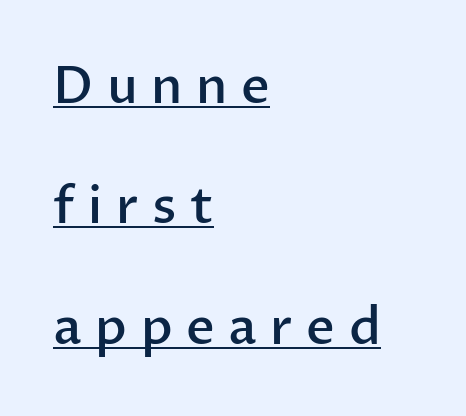
Q: Is the text bold? A: Semi-bold.
Q: Is the text italic (slanted)? A: No, it is upright.
Q: Is the typeface a serif or a sans-serif typeface? A: Sans-serif.
Q: Is the text underlined? A: Yes.
Q: How is the paragraph aligned? A: Left-aligned.
Q: Is the spacing between letters normal or unusually wide? A: Unusually wide.
Q: Is the spacing between lines tight, normal or loose? A: Loose.
Q: Width (condensed, normal, or wide)? A: Normal.
Q: Stroke contrast? A: Low.
Q: x-height? A: Medium.
Q: Monospaced? A: No.
